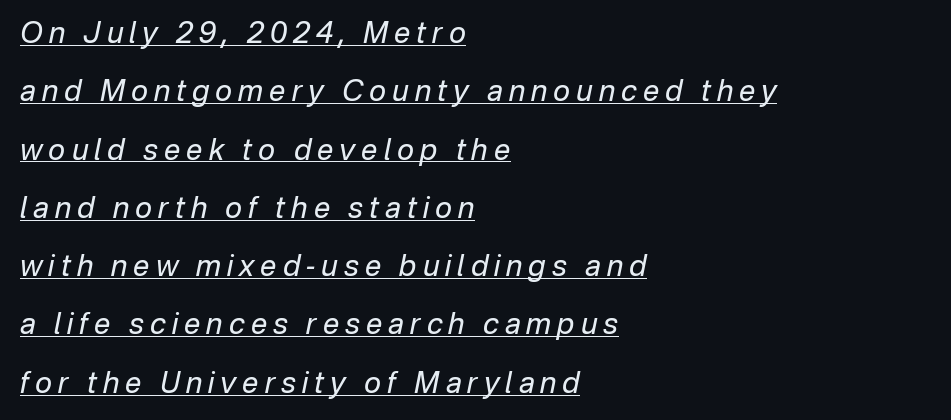
{"italic": "yes", "lean": "right", "slant_degrees": 12, "bold": "no", "weight": "regular", "width": "normal", "stroke_contrast": "low", "x_height": "medium", "monospaced": "no", "underline": "yes", "align": "left", "line_spacing": "loose", "line_spacing_ratio": 2.01, "letter_spacing": "wide", "letter_spacing_em": 0.21, "glyph_px": 29}
